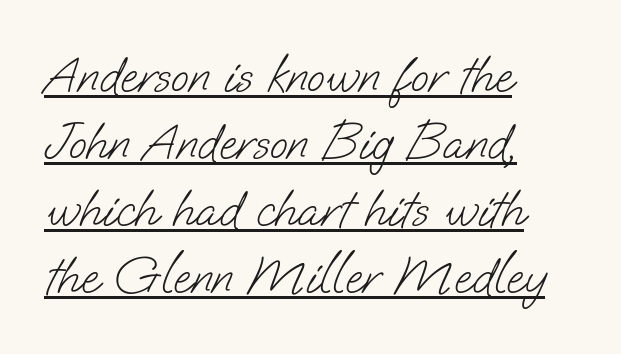
The letters advance in unequal steps, a hallmark of proportional type. One glance says typical: line gaps are just what's usual. Every word sits above its own underline. The face used here is a sans, in the tradition of grotesques and geometrics.
